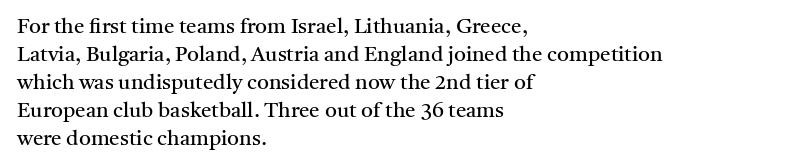
The image shows 21 px text type, upright; set left-aligned, normal line spacing (1.33x), normal letter spacing, not underlined.
